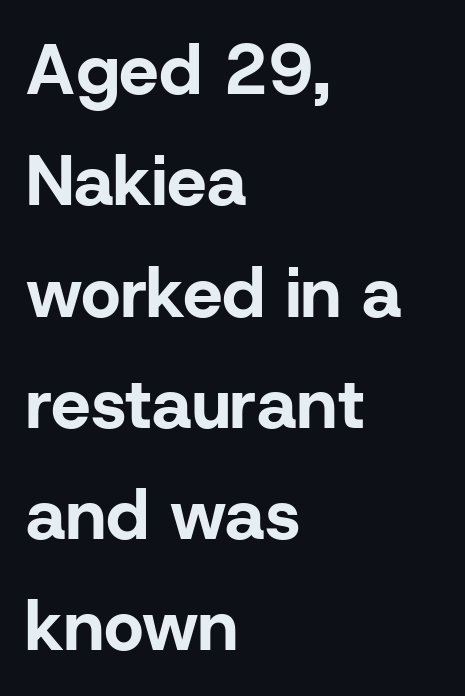
{"serif": "no", "italic": "no", "bold": "yes", "weight": "bold", "width": "normal", "stroke_contrast": "low", "x_height": "medium", "monospaced": "no", "underline": "no", "align": "left", "line_spacing": "normal", "line_spacing_ratio": 1.59, "letter_spacing": "normal", "letter_spacing_em": 0.0, "glyph_px": 70}
